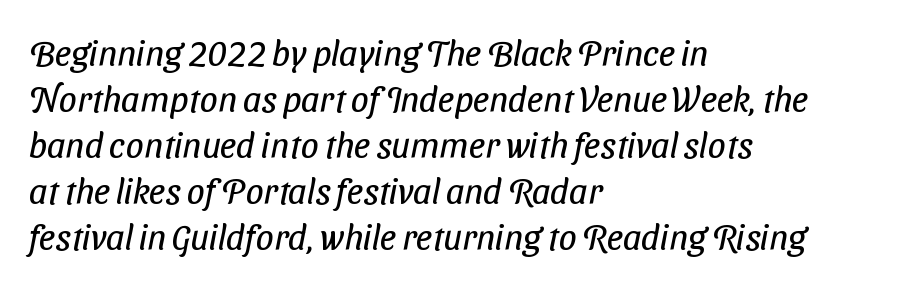
Leftover space on each line is placed entirely after the last word. Observe the ordinary spacing: letters are neighbours, not strangers. Note the varied advance widths — an 'i' is clearly narrower than an 'm'. Glance below the letters and you will spot only blank space. Stroke thickness stays within the range of a standard reading face or lighter.
